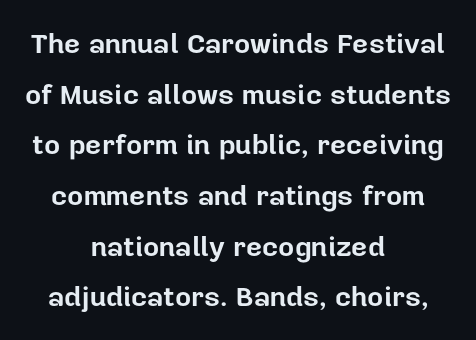
{"serif": "no", "italic": "no", "bold": "yes", "weight": "bold", "width": "normal", "stroke_contrast": "low", "x_height": "medium", "monospaced": "no", "underline": "no", "align": "center", "line_spacing_ratio": 1.81, "letter_spacing": "normal", "letter_spacing_em": 0.0, "glyph_px": 28}
